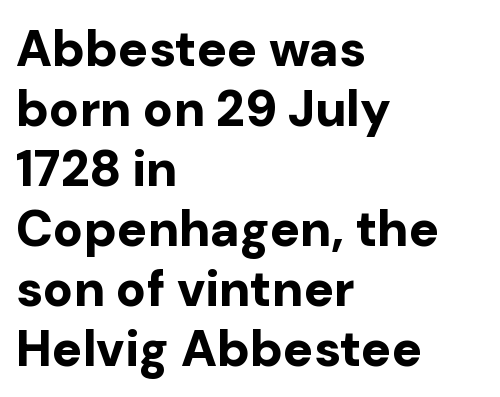
Quick note: underline off. Check where the strokes stop: nothing finishes them off — pure sans. Spacing verdict: proportional, widths tailored to each character. What stands out about the letter spacing? Nothing — it is the standard amount. Strokes here are thick enough to call this a true bold.
